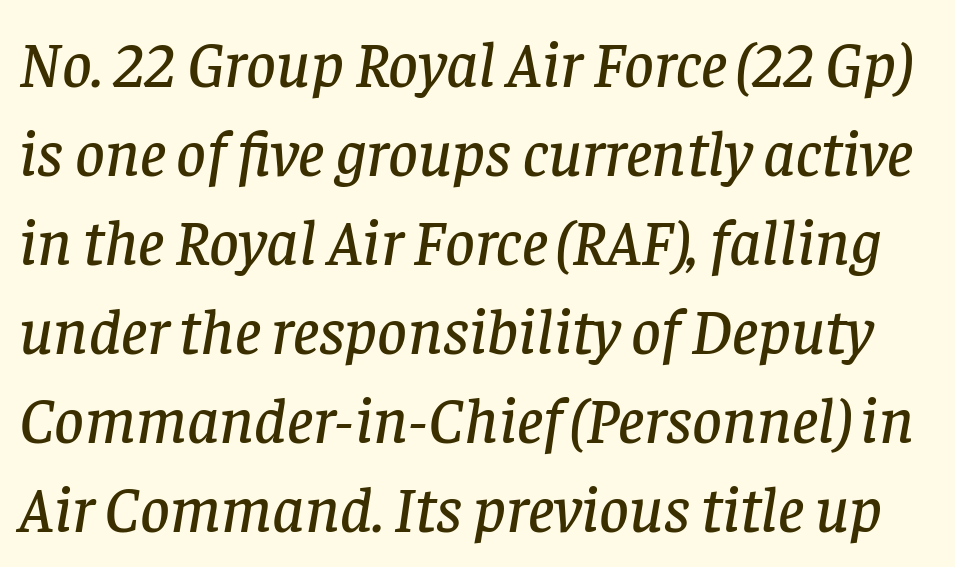
{"serif": "yes", "italic": "yes", "lean": "right", "slant_degrees": 8, "width": "normal", "stroke_contrast": "low", "x_height": "large", "monospaced": "no", "underline": "no", "line_spacing": "normal", "line_spacing_ratio": 1.37, "letter_spacing": "normal", "letter_spacing_em": 0.0, "glyph_px": 65}
